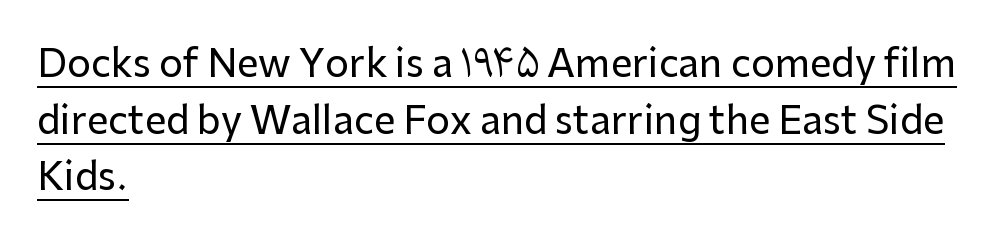
The gaps between neighbouring characters are ordinary and unremarkable. Grotesque or geometric, the face here clearly has no serifs. In CSS terms this would be text-align: left. The glyphs are accompanied by a horizontal stroke just below them. Think of a printed novel: that variable character pitch is what you see here. Italic? Not at all — the glyphs are vertical.
